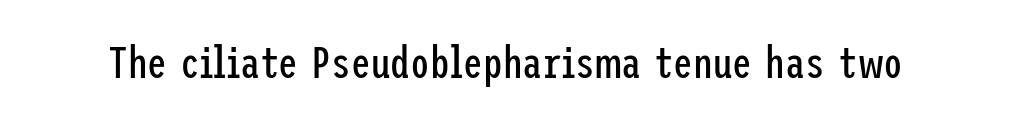
The image shows 44 px regular-weight, condensed sans-serif type, upright; set normal letter spacing, not underlined; low stroke contrast and a medium x-height.
